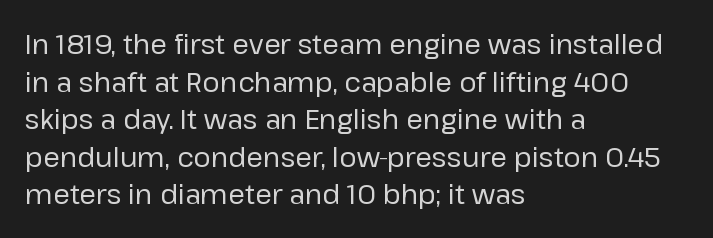
Q: Is the text bold? A: No.
Q: Is the text italic (slanted)? A: No, it is upright.
Q: Is the text underlined? A: No.
Q: How is the paragraph aligned? A: Left-aligned.
Q: Is the spacing between letters normal or unusually wide? A: Normal.
Q: Is the spacing between lines tight, normal or loose? A: Normal.
